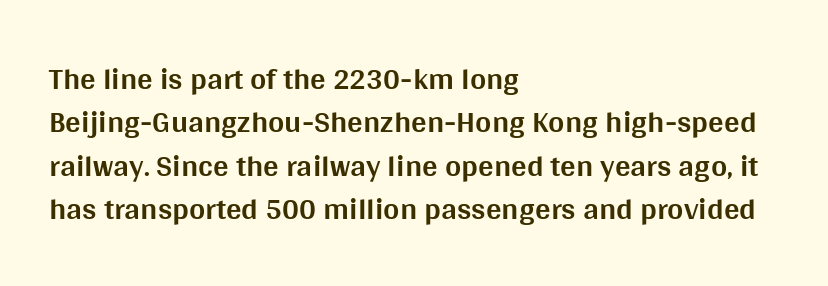
Line starts are locked; line ends wander. The passage shown is emphatically bold. What stands out about the letter spacing? Nothing — it is the standard amount. Examine the stroke ends and you'll find no serifs. The specimen omits any rule beneath the text block's lines. It's the straight-up-and-down kind of type.
